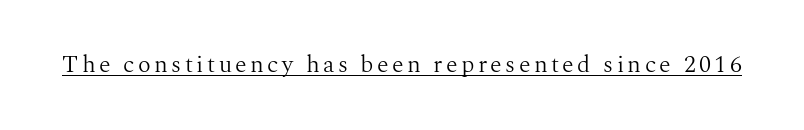
This reads as an unemphasized weight, regular at the heaviest. A typographer would call this underscored text. Posture: upright roman.
